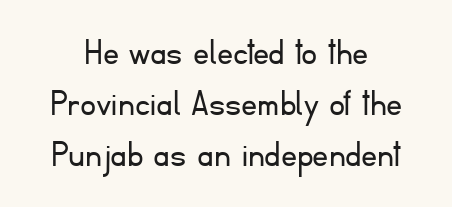
{"serif": "no", "italic": "no", "bold": "no", "weight": "light", "width": "normal", "stroke_contrast": "low", "x_height": "small", "monospaced": "no", "underline": "no", "align": "center", "line_spacing": "normal", "line_spacing_ratio": 1.27, "letter_spacing": "normal", "letter_spacing_em": 0.0, "glyph_px": 40}
